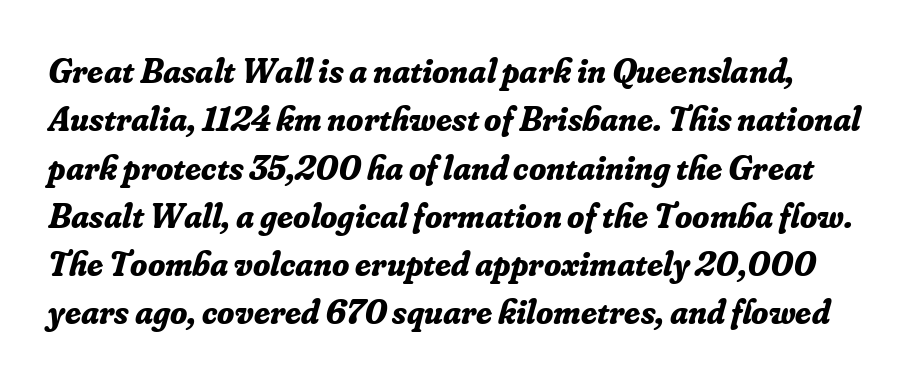
The image shows 35 px bold serif type, italic (leaning right); set normal line spacing (1.38x), normal letter spacing, not underlined; low stroke contrast and a small x-height.
